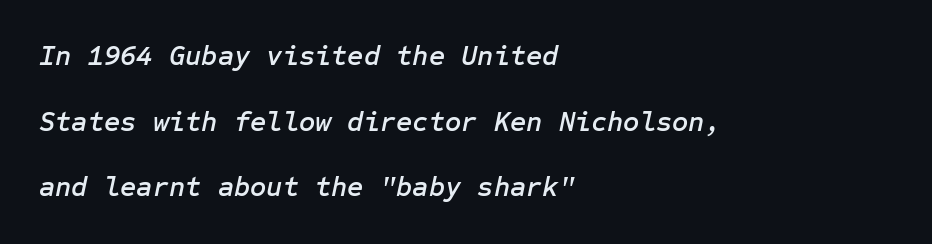
{"italic": "yes", "lean": "right", "slant_degrees": 12, "width": "normal", "stroke_contrast": "low", "x_height": "medium", "underline": "no", "align": "left", "line_spacing": "loose", "line_spacing_ratio": 2.34, "letter_spacing": "normal", "letter_spacing_em": 0.0, "glyph_px": 28}
